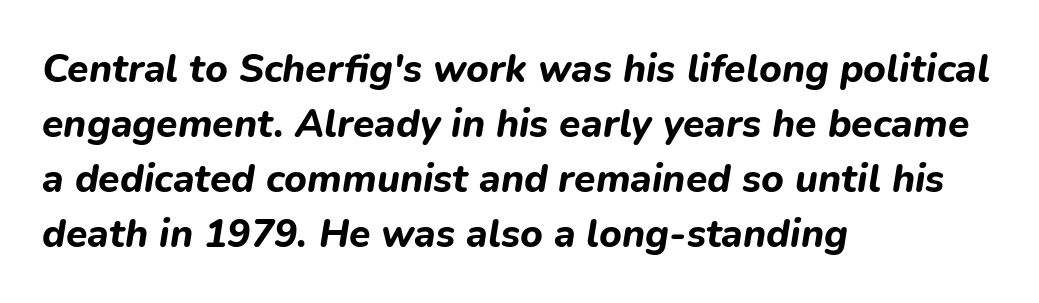
{"italic": "yes", "lean": "right", "slant_degrees": 9, "bold": "yes", "weight": "bold", "width": "normal", "stroke_contrast": "low", "x_height": "medium", "monospaced": "no", "underline": "no", "align": "left", "line_spacing": "normal", "line_spacing_ratio": 1.41, "letter_spacing": "normal", "letter_spacing_em": 0.0, "glyph_px": 39}
